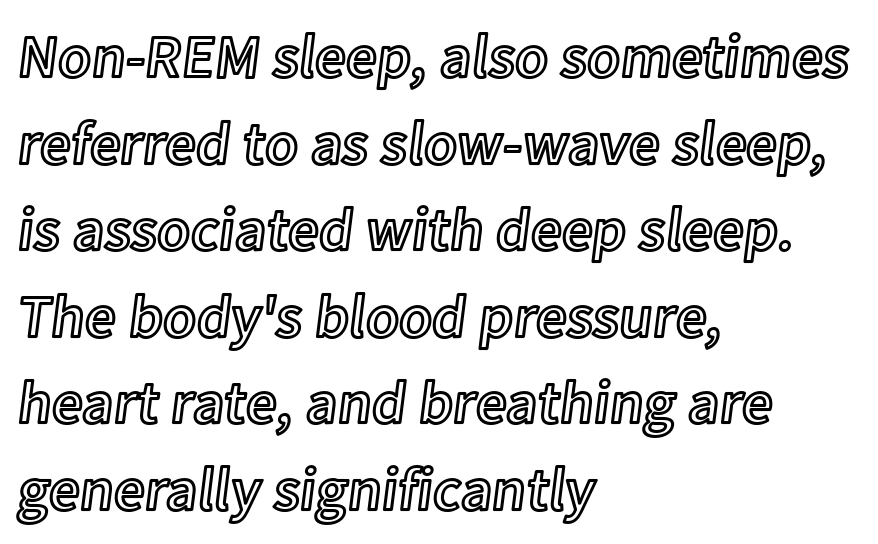
{"width": "normal", "x_height": "medium", "monospaced": "no", "underline": "no", "align": "left", "line_spacing": "normal", "line_spacing_ratio": 1.42, "letter_spacing": "normal", "letter_spacing_em": 0.0, "glyph_px": 61}
